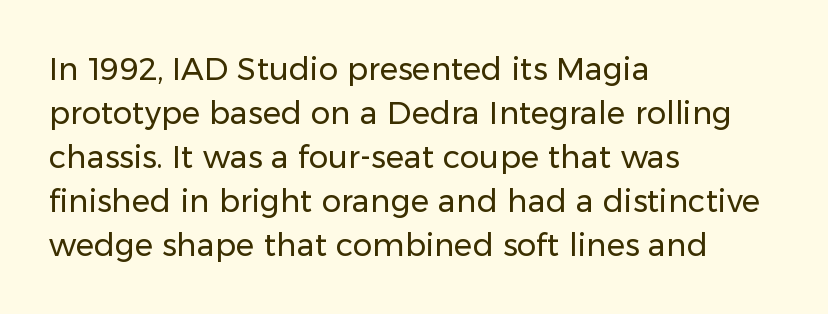
Q: Is the text bold? A: No.
Q: Is the text italic (slanted)? A: No, it is upright.
Q: Is the typeface a serif or a sans-serif typeface? A: Sans-serif.
Q: Is the text underlined? A: No.
Q: How is the paragraph aligned? A: Left-aligned.
Q: Is the spacing between letters normal or unusually wide? A: Normal.
Q: Is the spacing between lines tight, normal or loose? A: Normal.
Q: Width (condensed, normal, or wide)? A: Normal.
Q: Stroke contrast? A: Low.
Q: x-height? A: Medium.
Q: Monospaced? A: No.
